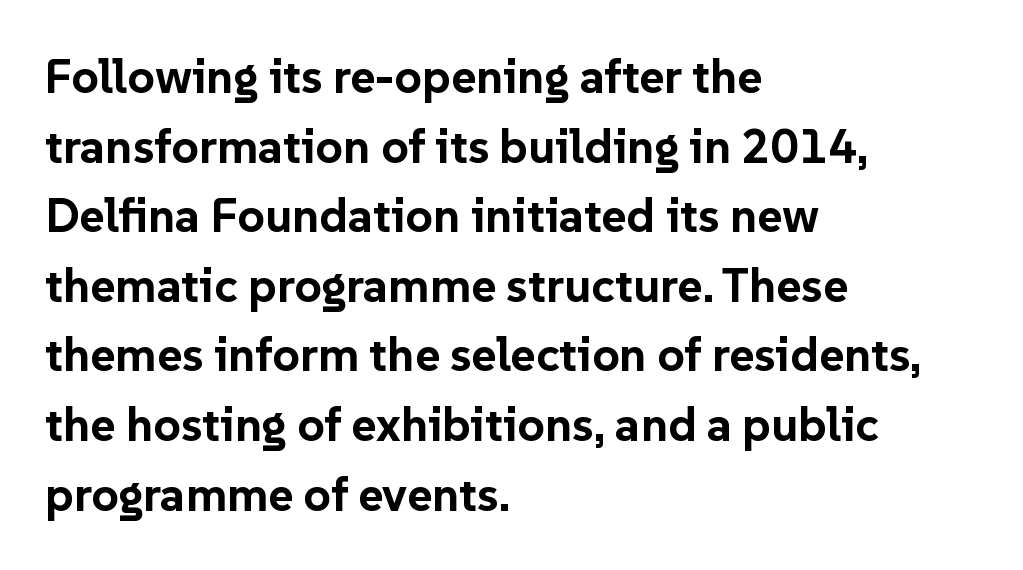
Q: Is the text bold? A: Yes.
Q: Is the text italic (slanted)? A: No, it is upright.
Q: Is the typeface a serif or a sans-serif typeface? A: Sans-serif.
Q: Is the text underlined? A: No.
Q: How is the paragraph aligned? A: Left-aligned.
Q: Is the spacing between letters normal or unusually wide? A: Normal.
Q: Is the spacing between lines tight, normal or loose? A: Normal.
Q: Width (condensed, normal, or wide)? A: Normal.
Q: Stroke contrast? A: Low.
Q: x-height? A: Medium.
Q: Monospaced? A: No.
